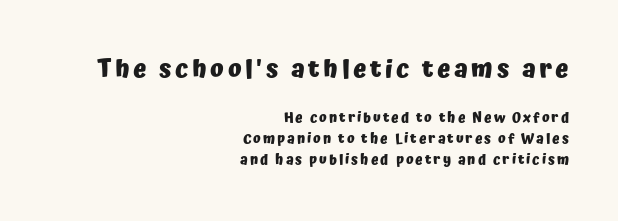
The font's upright variant was chosen for this text. A clean baseline with only descenders dipping below it. Two sizes are in play, and the larger belongs to the first block. Every row of glyphs terminates at an identical x-position on the right. Regarding leading, the lines here are spaced in the standard way. Heavy-handed strokes throughout: this text is bold.
